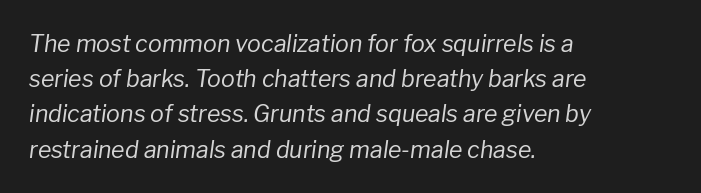
{"italic": "yes", "lean": "right", "slant_degrees": 8, "bold": "no", "underline": "no", "align": "left", "line_spacing": "normal", "line_spacing_ratio": 1.53, "letter_spacing": "normal", "letter_spacing_em": 0.0, "glyph_px": 23}
